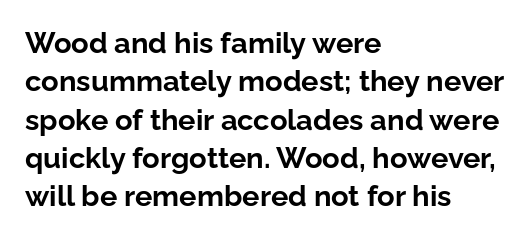
Words appear dense and cohesive because spacing is normal. I'd describe the lettering as bold — thick and assertive. Interline gaps are of average width in this sample. Each letter keeps its own natural width here, so spacing adapts to shape. This sample uses an upright cut, with every glyph sitting square on the baseline. Grotesque or geometric, the face here clearly has no serifs.
